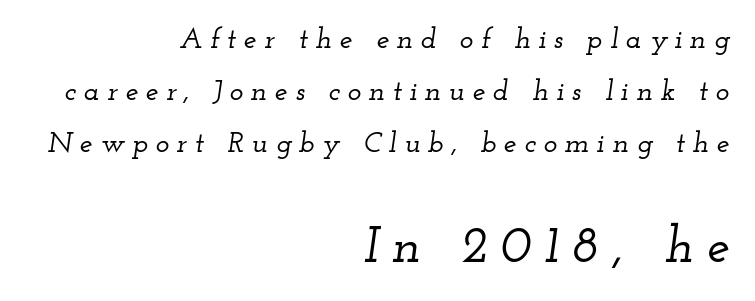
Q: Is the text italic (slanted)? A: Yes, it leans right by about 12 degrees.
Q: Is the typeface a serif or a sans-serif typeface? A: Serif.
Q: Is the text underlined? A: No.
Q: How is the paragraph aligned? A: Right-aligned.
Q: Is the spacing between letters normal or unusually wide? A: Unusually wide.
Q: Which block of text is set in a larger size, the first (top) or the second (bottom)? A: The second (bottom) one.
Q: Width (condensed, normal, or wide)? A: Wide.
Q: Stroke contrast? A: Low.
Q: x-height? A: Small.
Q: Monospaced? A: No.
